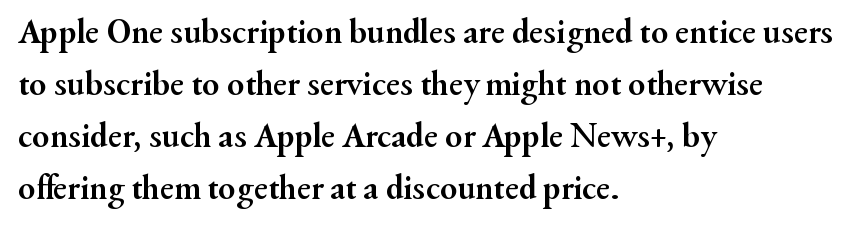
In CSS terms this would be text-align: left. Inter-character spacing is left at the font's built-in metrics. The designer left line spacing at the default. The typography opts for an upright posture over an oblique one.
